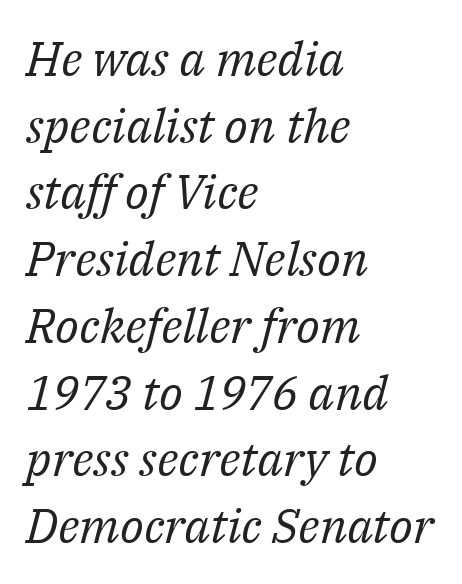
{"serif": "yes", "italic": "yes", "lean": "right", "slant_degrees": 14, "bold": "no", "weight": "regular", "width": "normal", "stroke_contrast": "medium", "x_height": "medium", "monospaced": "no", "underline": "no", "align": "left", "line_spacing": "normal", "line_spacing_ratio": 1.39, "letter_spacing": "normal", "letter_spacing_em": 0.0, "glyph_px": 48}
